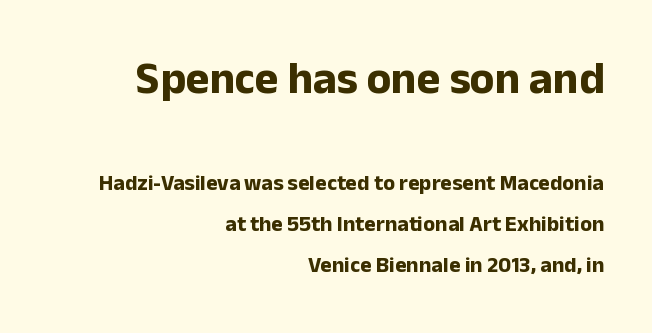
{"serif": "no", "italic": "no", "bold": "yes", "weight": "bold", "width": "normal", "stroke_contrast": "low", "x_height": "medium", "monospaced": "no", "underline": "no", "align": "right", "line_spacing_ratio": 1.87, "letter_spacing": "normal", "letter_spacing_em": 0.0, "larger_block": "first", "size_ratio": 2.05, "glyph_px": 45}
